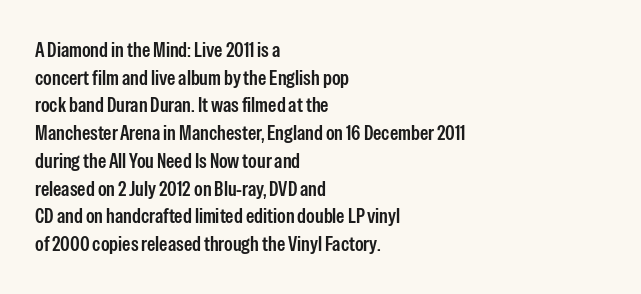
Q: Is the text bold? A: Semi-bold.
Q: Is the text italic (slanted)? A: No, it is upright.
Q: Is the text underlined? A: No.
Q: How is the paragraph aligned? A: Left-aligned.
Q: Is the spacing between letters normal or unusually wide? A: Normal.
Q: Is the spacing between lines tight, normal or loose? A: Normal.
